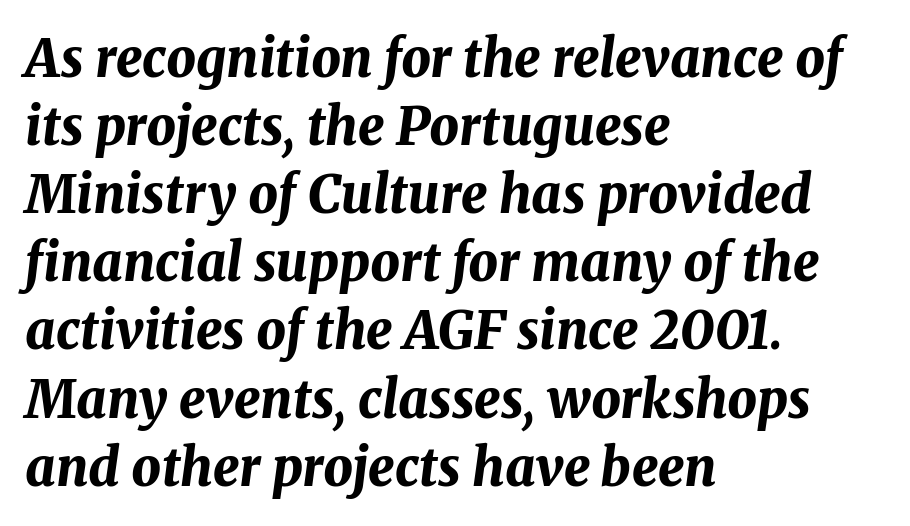
Q: Is the text bold? A: Yes.
Q: Is the text italic (slanted)? A: Yes, it leans right by about 8 degrees.
Q: Is the text underlined? A: No.
Q: How is the paragraph aligned? A: Left-aligned.
Q: Is the spacing between letters normal or unusually wide? A: Normal.
Q: Is the spacing between lines tight, normal or loose? A: Normal.
Q: Width (condensed, normal, or wide)? A: Normal.
Q: Stroke contrast? A: Medium.
Q: x-height? A: Medium.
Q: Monospaced? A: No.
